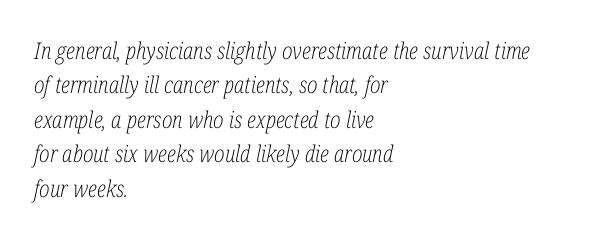
{"italic": "yes", "lean": "right", "slant_degrees": 12, "bold": "no", "underline": "no", "align": "left", "line_spacing": "normal", "line_spacing_ratio": 1.5, "letter_spacing": "normal", "letter_spacing_em": 0.0, "glyph_px": 23}
